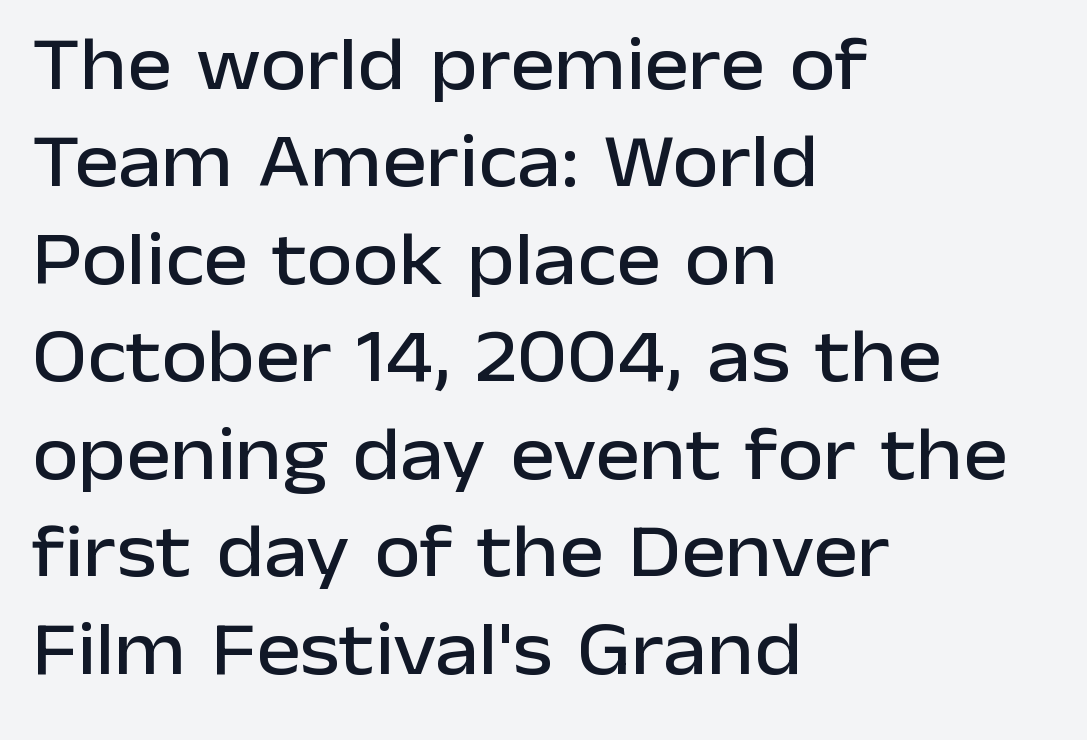
The image shows 75 px sans-serif type, upright; set left-aligned, normal line spacing (1.3x), normal letter spacing, not underlined; low stroke contrast and a medium x-height.
